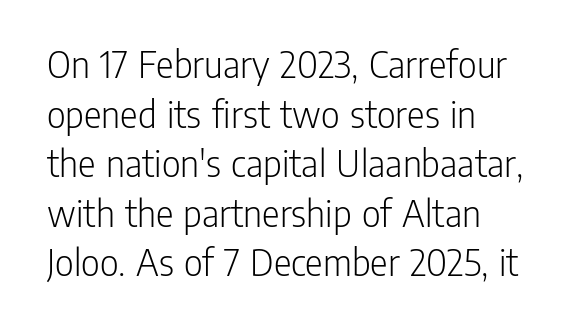
The image shows 41 px light, condensed sans-serif type, upright; set left-aligned, line spacing 1.21x, normal letter spacing, not underlined; low stroke contrast and a medium x-height.
